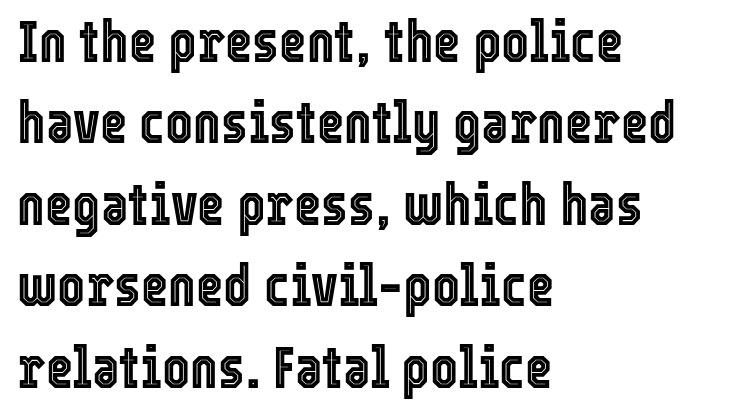
Q: Is the text italic (slanted)? A: No, it is upright.
Q: Is the text underlined? A: No.
Q: How is the paragraph aligned? A: Left-aligned.
Q: Is the spacing between letters normal or unusually wide? A: Normal.
Q: Is the spacing between lines tight, normal or loose? A: Normal.
Q: Width (condensed, normal, or wide)? A: Condensed.
Q: x-height? A: Medium.
Q: Monospaced? A: No.
